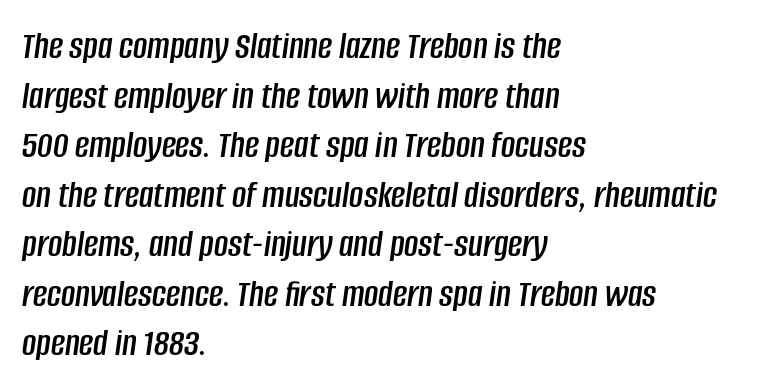
The image shows 39 px condensed type, italic (leaning right); set left-aligned, normal line spacing (1.27x), normal letter spacing, not underlined; low stroke contrast and a large x-height.
